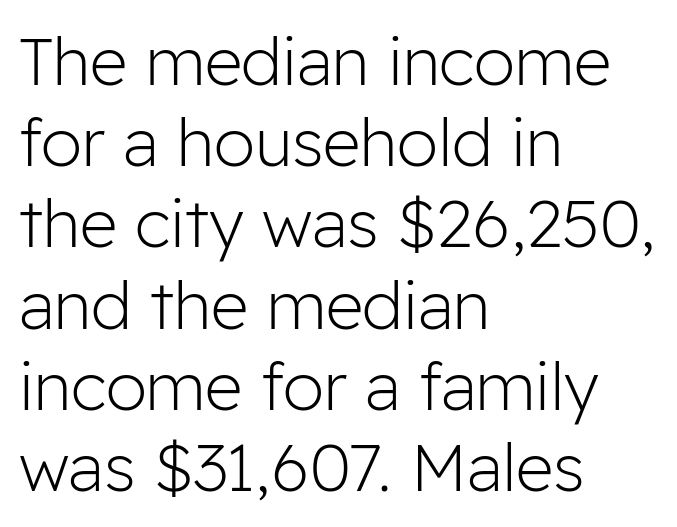
Q: Is the text bold? A: No.
Q: Is the text italic (slanted)? A: No, it is upright.
Q: Is the typeface a serif or a sans-serif typeface? A: Sans-serif.
Q: Is the text underlined? A: No.
Q: How is the paragraph aligned? A: Left-aligned.
Q: Is the spacing between letters normal or unusually wide? A: Normal.
Q: Width (condensed, normal, or wide)? A: Normal.
Q: Stroke contrast? A: Low.
Q: x-height? A: Medium.
Q: Monospaced? A: No.
